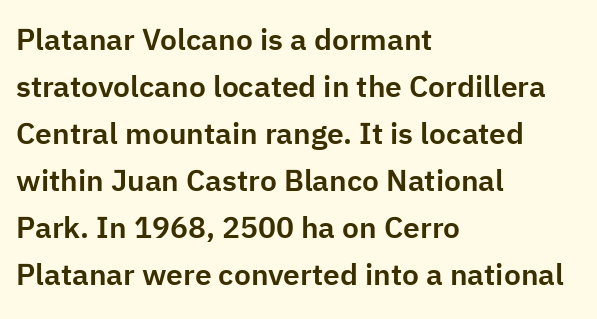
{"serif": "no", "italic": "no", "width": "normal", "stroke_contrast": "low", "x_height": "medium", "monospaced": "no", "underline": "no", "align": "left", "line_spacing": "normal", "line_spacing_ratio": 1.57, "letter_spacing": "normal", "letter_spacing_em": 0.0, "glyph_px": 30}
